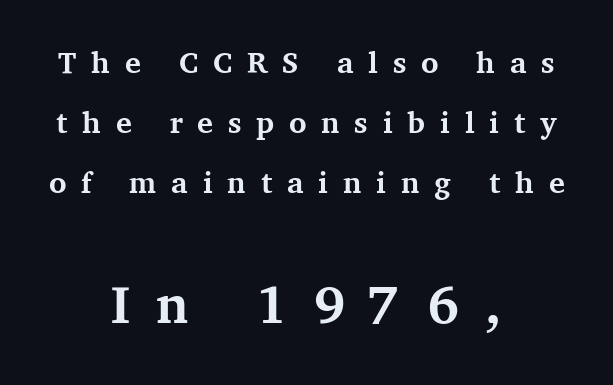
{"serif": "yes", "italic": "no", "bold": "yes", "weight": "bold", "width": "normal", "stroke_contrast": "medium", "x_height": "medium", "monospaced": "no", "underline": "no", "align": "center", "line_spacing": "loose", "line_spacing_ratio": 2.0, "letter_spacing": "wide", "letter_spacing_em": 0.49, "larger_block": "second", "size_ratio": 1.77, "glyph_px": 53}
